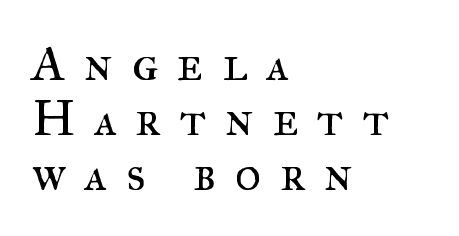
Q: Is the text bold? A: No.
Q: Is the text italic (slanted)? A: No, it is upright.
Q: Is the typeface a serif or a sans-serif typeface? A: Serif.
Q: Is the text underlined? A: No.
Q: How is the paragraph aligned? A: Left-aligned.
Q: Is the spacing between letters normal or unusually wide? A: Unusually wide.
Q: Is the spacing between lines tight, normal or loose? A: Tight.
Q: Width (condensed, normal, or wide)? A: Normal.
Q: Stroke contrast? A: Medium.
Q: x-height? A: Small.
Q: Monospaced? A: No.
